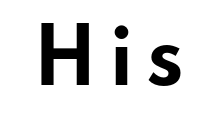
{"serif": "no", "italic": "no", "bold": "yes", "weight": "bold", "width": "wide", "stroke_contrast": "low", "x_height": "small", "monospaced": "no", "underline": "no", "glyph_px": 75}
